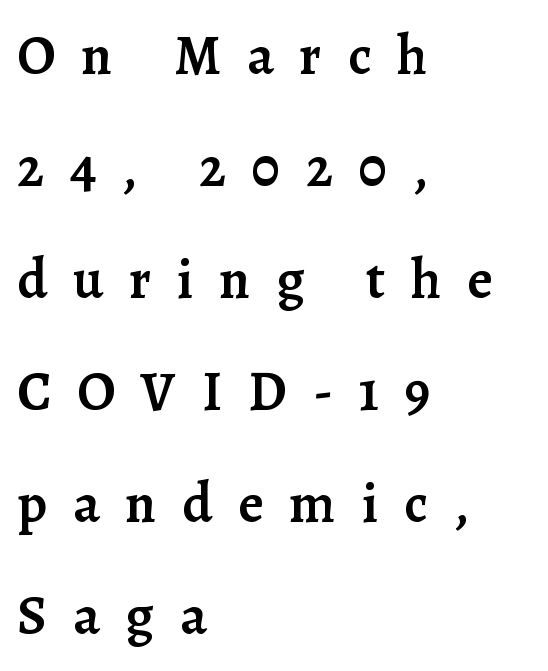
The image shows 56 px semibold serif type, upright; set left-aligned, loose line spacing (2.0x), unusually wide letter spacing (+0.46 em), not underlined; low stroke contrast and a medium x-height.
